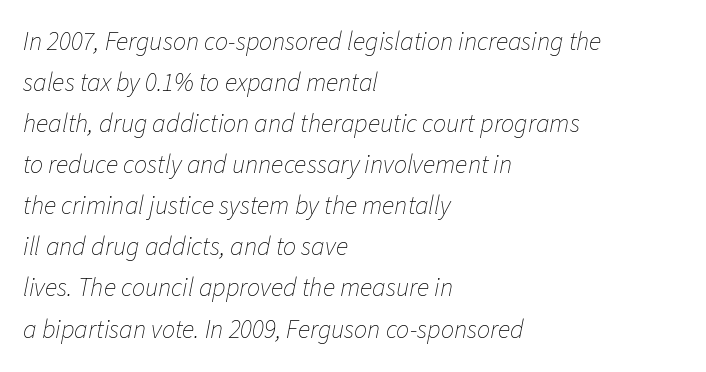
Q: Is the text bold? A: No.
Q: Is the text italic (slanted)? A: Yes, it leans right by about 11 degrees.
Q: Is the text underlined? A: No.
Q: How is the paragraph aligned? A: Left-aligned.
Q: Is the spacing between letters normal or unusually wide? A: Normal.
Q: Is the spacing between lines tight, normal or loose? A: Normal.
